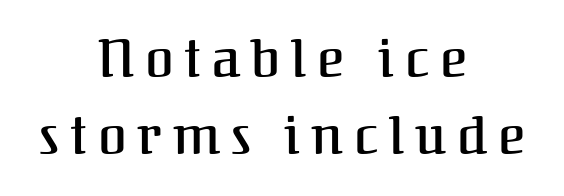
{"serif": "yes", "italic": "no", "bold": "semi", "weight": "semibold", "width": "normal", "stroke_contrast": "medium", "x_height": "medium", "monospaced": "no", "underline": "no", "align": "center", "line_spacing": "normal", "line_spacing_ratio": 1.49, "letter_spacing": "wide", "letter_spacing_em": 0.21, "glyph_px": 52}
